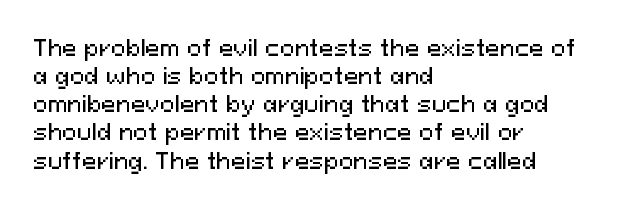
{"italic": "no", "underline": "no", "align": "left", "line_spacing": "normal", "line_spacing_ratio": 1.28, "letter_spacing": "normal", "letter_spacing_em": 0.0, "glyph_px": 22}
